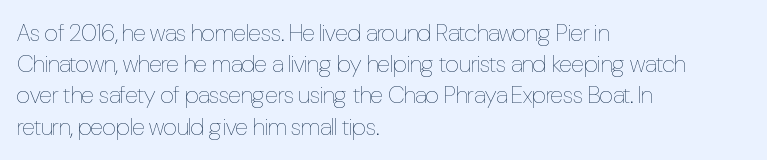
{"italic": "no", "bold": "no", "underline": "no", "align": "left", "line_spacing": "normal", "line_spacing_ratio": 1.3, "letter_spacing": "normal", "letter_spacing_em": 0.0, "glyph_px": 24}
